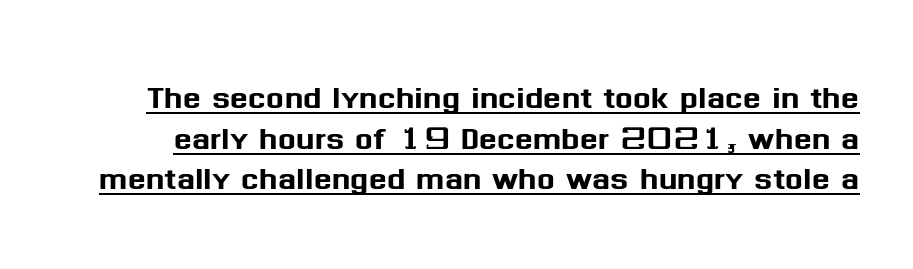
The image shows 42 px sans-serif type, upright; set tight line spacing (0.97x), normal letter spacing, underlined; medium stroke contrast and a medium x-height.
